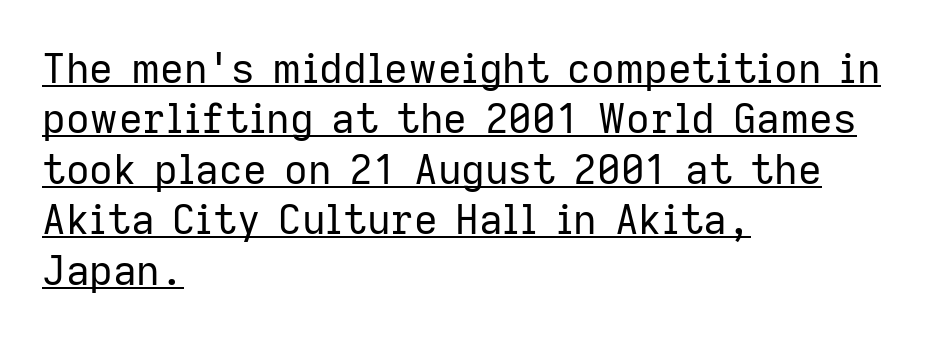
Q: Is the text bold? A: No.
Q: Is the text italic (slanted)? A: No, it is upright.
Q: Is the typeface a serif or a sans-serif typeface? A: Sans-serif.
Q: Is the text underlined? A: Yes.
Q: How is the paragraph aligned? A: Left-aligned.
Q: Is the spacing between letters normal or unusually wide? A: Normal.
Q: Width (condensed, normal, or wide)? A: Normal.
Q: Stroke contrast? A: Low.
Q: x-height? A: Medium.
Q: Monospaced? A: No.
